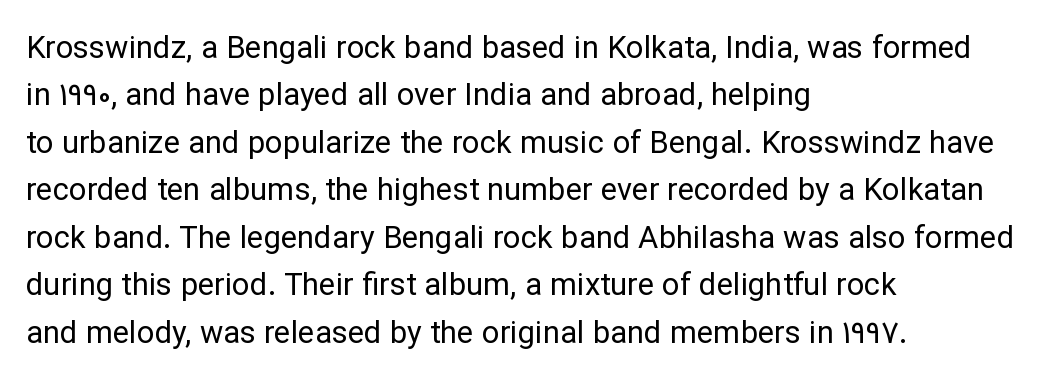
{"serif": "no", "italic": "no", "bold": "no", "weight": "regular", "width": "normal", "stroke_contrast": "low", "x_height": "medium", "monospaced": "no", "underline": "no", "align": "left", "line_spacing": "normal", "line_spacing_ratio": 1.53, "letter_spacing": "normal", "letter_spacing_em": 0.0, "glyph_px": 31}
